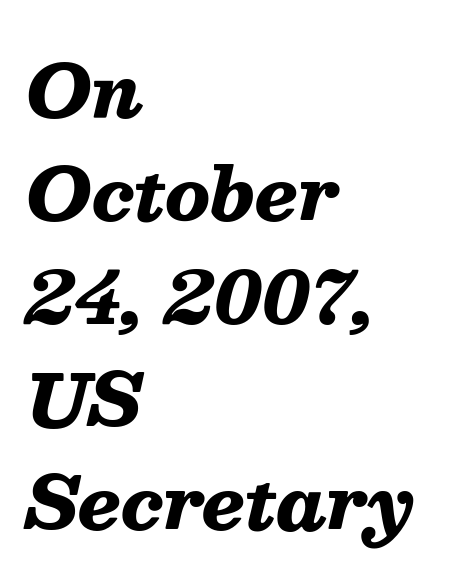
{"italic": "yes", "lean": "right", "slant_degrees": 13, "bold": "yes", "weight": "heavy", "width": "normal", "stroke_contrast": "medium", "x_height": "medium", "monospaced": "no", "underline": "no", "align": "left", "line_spacing": "normal", "line_spacing_ratio": 1.41, "letter_spacing": "normal", "letter_spacing_em": 0.0, "glyph_px": 73}
